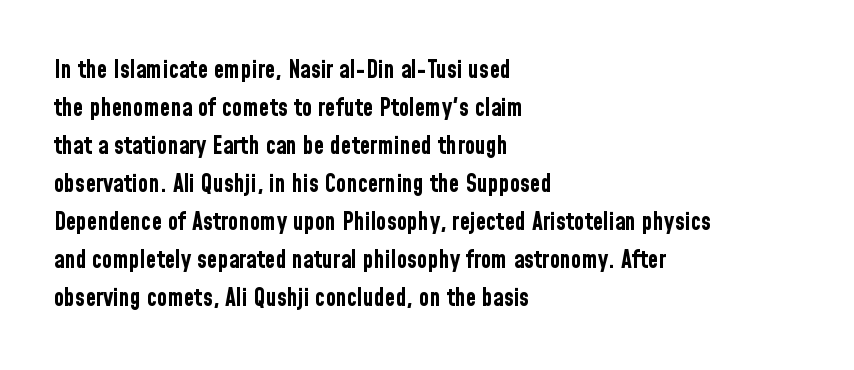
Q: Is the text bold? A: Yes.
Q: Is the text italic (slanted)? A: No, it is upright.
Q: Is the text underlined? A: No.
Q: How is the paragraph aligned? A: Left-aligned.
Q: Is the spacing between letters normal or unusually wide? A: Normal.
Q: Is the spacing between lines tight, normal or loose? A: Normal.
